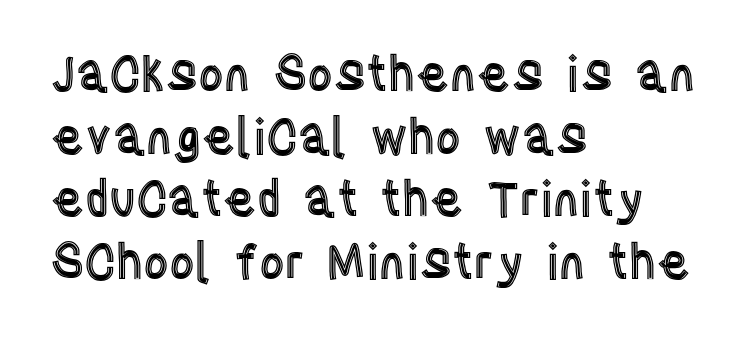
Q: Is the text italic (slanted)? A: No, it is upright.
Q: Is the text underlined? A: No.
Q: How is the paragraph aligned? A: Left-aligned.
Q: Is the spacing between letters normal or unusually wide? A: Normal.
Q: Is the spacing between lines tight, normal or loose? A: Normal.
Q: Width (condensed, normal, or wide)? A: Condensed.
Q: x-height? A: Large.
Q: Monospaced? A: No.
